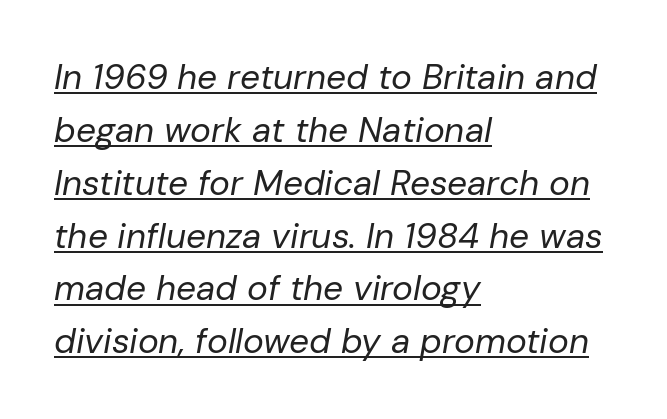
{"italic": "yes", "lean": "right", "slant_degrees": 10, "bold": "no", "weight": "regular", "width": "normal", "stroke_contrast": "low", "x_height": "medium", "monospaced": "no", "underline": "yes", "align": "left", "line_spacing": "normal", "line_spacing_ratio": 1.51, "letter_spacing": "normal", "letter_spacing_em": 0.0, "glyph_px": 35}
